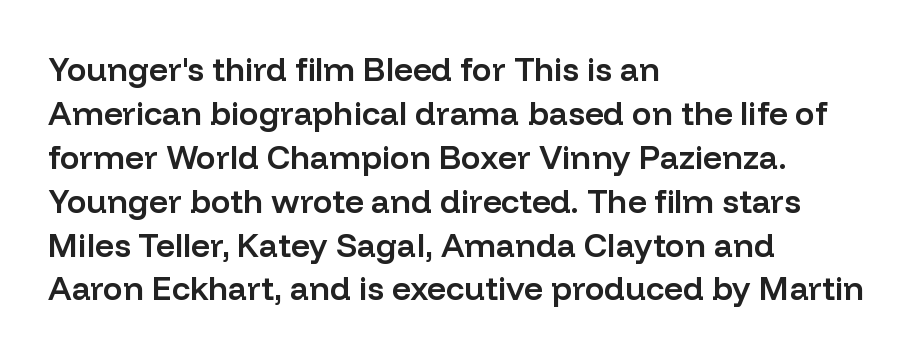
The image shows 33 px semibold sans-serif type, upright; set left-aligned, normal line spacing (1.33x), normal letter spacing, not underlined; low stroke contrast and a medium x-height.
